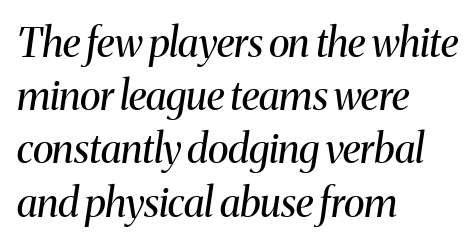
In terms of letterspacing, this is plain default setting. No word sits above an underline. Heft: none added — not bold. Students, observe: this is what conventionally led text looks like. The typesetter chose a ragged-right arrangement here.
